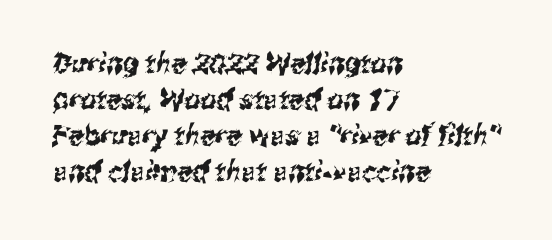
To sum up the face: it is a sans, with no serifs. Proportional: the letters do not fall into vertical columns. Does extra space separate the letters? No, they use regular spacing. Reading down the block, your eye returns to a fixed left position each line. Leading matches the norm, producing a regular column.
